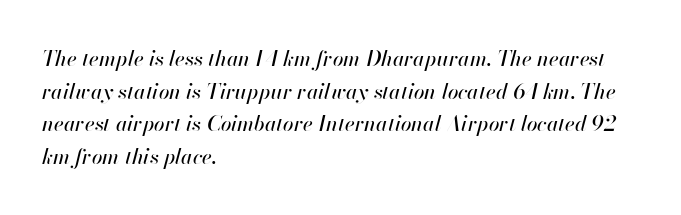
{"italic": "yes", "lean": "right", "slant_degrees": 13, "underline": "no", "align": "left", "line_spacing": "normal", "line_spacing_ratio": 1.55, "letter_spacing": "normal", "letter_spacing_em": 0.0, "glyph_px": 21}
